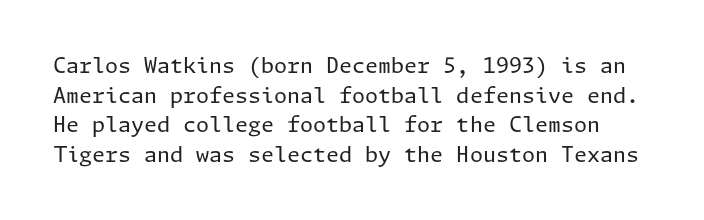
A typesetter would call this leading conventional body-copy spacing. In terms of letterspacing, this is plain default setting. Upright lettering throughout. The area under the type is left untouched. Bold? No — there's no thickening of the strokes.
